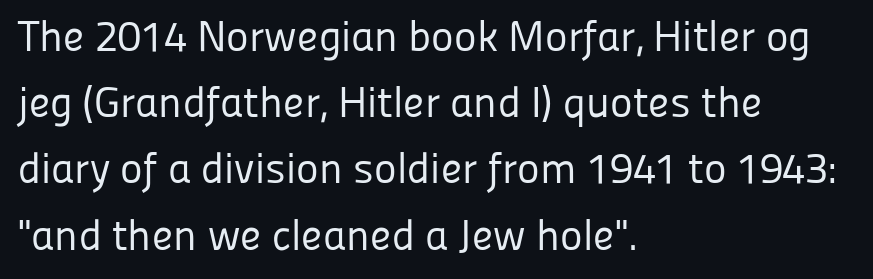
Q: Is the text bold? A: No.
Q: Is the text italic (slanted)? A: No, it is upright.
Q: Is the typeface a serif or a sans-serif typeface? A: Sans-serif.
Q: Is the text underlined? A: No.
Q: How is the paragraph aligned? A: Left-aligned.
Q: Is the spacing between letters normal or unusually wide? A: Normal.
Q: Is the spacing between lines tight, normal or loose? A: Normal.
Q: Width (condensed, normal, or wide)? A: Normal.
Q: Stroke contrast? A: Low.
Q: x-height? A: Medium.
Q: Monospaced? A: No.
